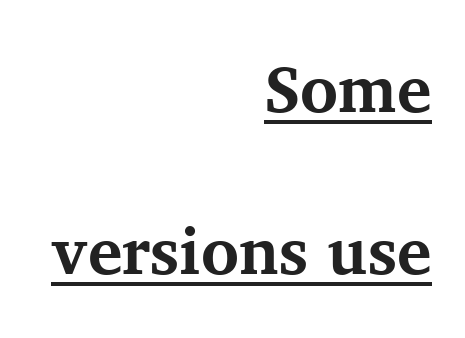
The rendering uses natural spacing where letterforms have individual widths. What stands out about the letter spacing? Nothing — it is the standard amount. A baseline rule has been typeset under these characters. On the weight axis this lands at bold, roughly 700. Yep, those are serifs on the letters. Caption: multi-line text, flush right, ragged left.
